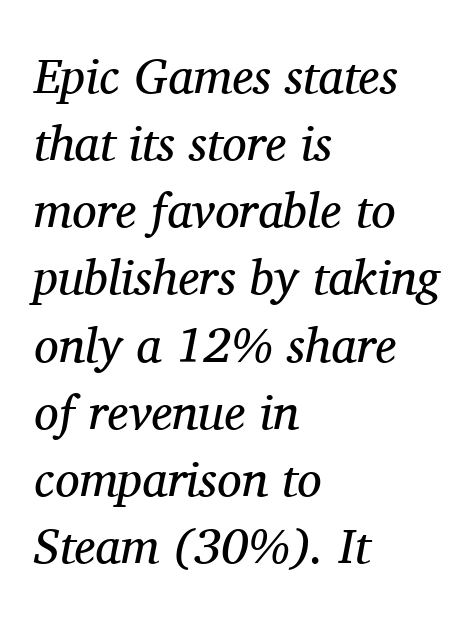
{"serif": "yes", "italic": "yes", "lean": "right", "slant_degrees": 11, "bold": "no", "weight": "regular", "width": "normal", "stroke_contrast": "medium", "x_height": "medium", "monospaced": "no", "underline": "no", "align": "left", "line_spacing": "normal", "line_spacing_ratio": 1.37, "letter_spacing": "normal", "letter_spacing_em": 0.0, "glyph_px": 49}
